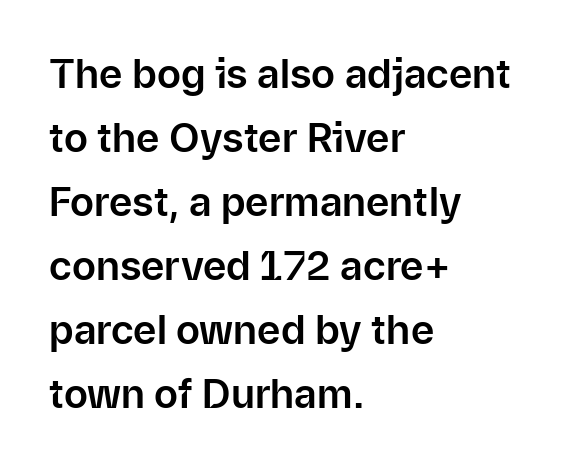
The typeface chosen for these lines omits serifs. Honestly, the row spacing looks completely unremarkable. Tracking here is standard; glyphs follow each other at the usual distance. The area under the type is left untouched.
